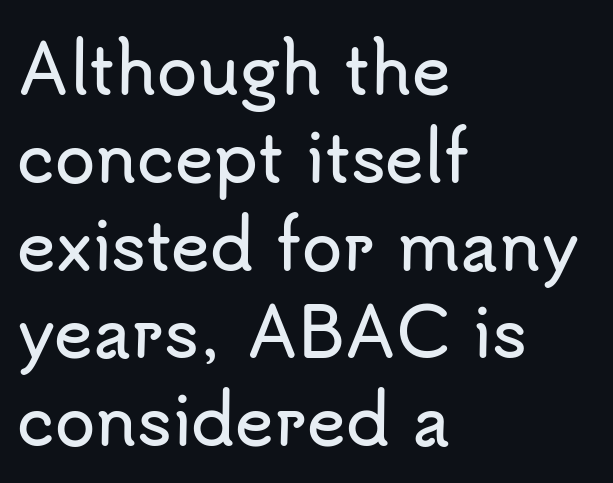
Q: Is the text italic (slanted)? A: No, it is upright.
Q: Is the typeface a serif or a sans-serif typeface? A: Sans-serif.
Q: Is the text underlined? A: No.
Q: How is the paragraph aligned? A: Left-aligned.
Q: Is the spacing between letters normal or unusually wide? A: Normal.
Q: Is the spacing between lines tight, normal or loose? A: Normal.
Q: Width (condensed, normal, or wide)? A: Normal.
Q: Stroke contrast? A: Low.
Q: x-height? A: Small.
Q: Monospaced? A: No.
